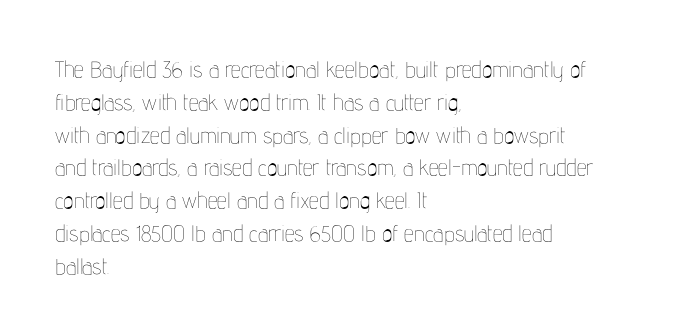
Q: Is the text bold? A: No.
Q: Is the text italic (slanted)? A: No, it is upright.
Q: Is the text underlined? A: No.
Q: How is the paragraph aligned? A: Left-aligned.
Q: Is the spacing between letters normal or unusually wide? A: Normal.
Q: Is the spacing between lines tight, normal or loose? A: Normal.
